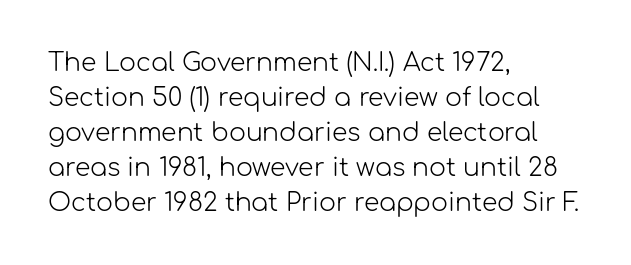
Q: Is the text bold? A: No.
Q: Is the text italic (slanted)? A: No, it is upright.
Q: Is the text underlined? A: No.
Q: How is the paragraph aligned? A: Left-aligned.
Q: Is the spacing between letters normal or unusually wide? A: Normal.
Q: Is the spacing between lines tight, normal or loose? A: Normal.
